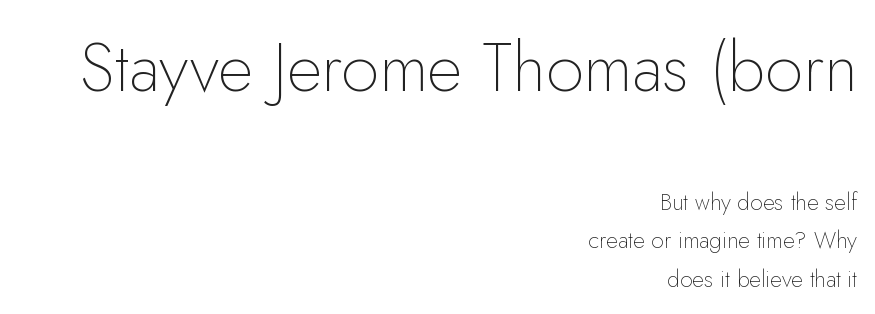
Q: Is the text bold? A: No.
Q: Is the text italic (slanted)? A: No, it is upright.
Q: Is the typeface a serif or a sans-serif typeface? A: Sans-serif.
Q: Is the text underlined? A: No.
Q: How is the paragraph aligned? A: Right-aligned.
Q: Is the spacing between letters normal or unusually wide? A: Normal.
Q: Is the spacing between lines tight, normal or loose? A: Normal.
Q: Which block of text is set in a larger size, the first (top) or the second (bottom)? A: The first (top) one.
Q: Width (condensed, normal, or wide)? A: Normal.
Q: Stroke contrast? A: Low.
Q: x-height? A: Small.
Q: Monospaced? A: No.
